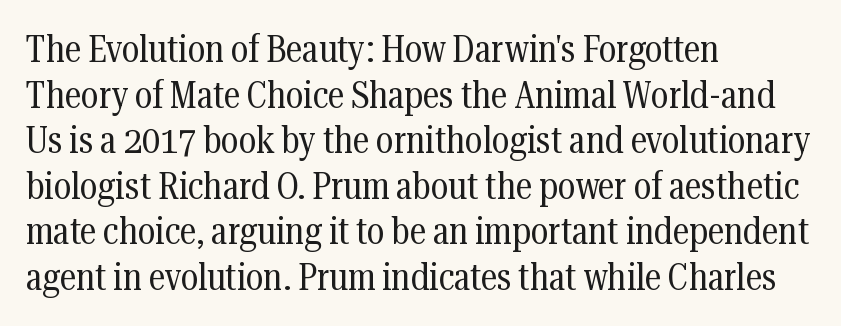
Q: Is the text bold? A: No.
Q: Is the text italic (slanted)? A: No, it is upright.
Q: Is the typeface a serif or a sans-serif typeface? A: Serif.
Q: Is the text underlined? A: No.
Q: How is the paragraph aligned? A: Left-aligned.
Q: Is the spacing between letters normal or unusually wide? A: Normal.
Q: Width (condensed, normal, or wide)? A: Condensed.
Q: Stroke contrast? A: Medium.
Q: x-height? A: Medium.
Q: Monospaced? A: No.
